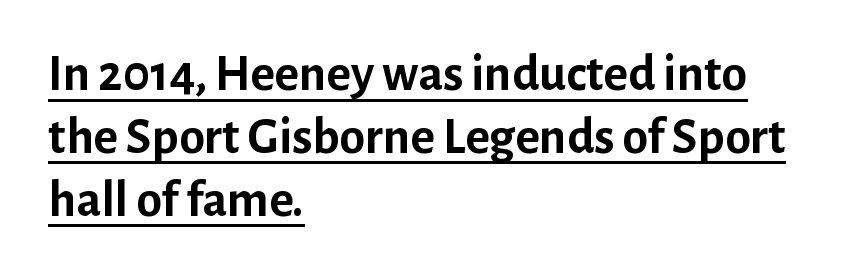
The image shows 52 px semibold sans-serif type, upright; set left-aligned, line spacing 1.21x, normal letter spacing, underlined; low stroke contrast and a medium x-height.
